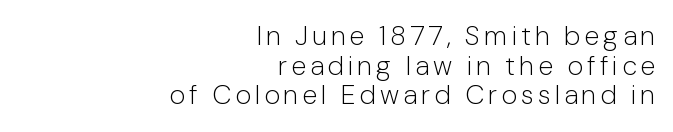
Q: Is the text bold? A: No.
Q: Is the text italic (slanted)? A: No, it is upright.
Q: Is the text underlined? A: No.
Q: How is the paragraph aligned? A: Right-aligned.
Q: Is the spacing between lines tight, normal or loose? A: Tight.
